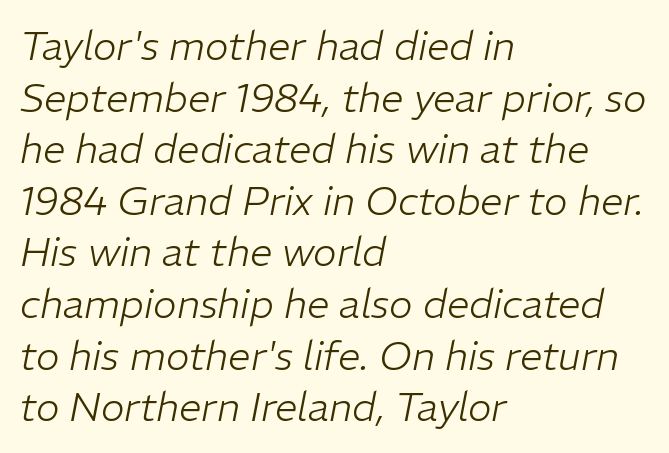
The image shows 40 px light type, italic (leaning right); set left-aligned, normal line spacing (1.29x), normal letter spacing, not underlined; low stroke contrast and a medium x-height.
